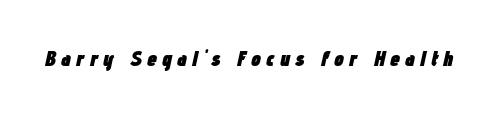
{"italic": "yes", "lean": "right", "slant_degrees": 12, "bold": "yes", "underline": "no", "letter_spacing": "wide", "letter_spacing_em": 0.23, "glyph_px": 22}
